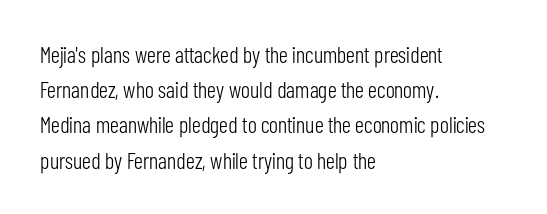
The image shows 23 px text type, upright; set left-aligned, normal line spacing (1.53x), normal letter spacing, not underlined.
